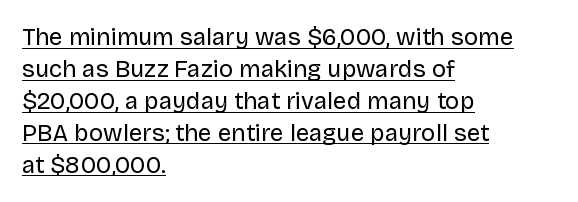
The typesetter has applied underlining to the passage shown. The type is set solid horizontally, with unmodified tracking. Whoever set this chose a conventional vertical rhythm. The strokes carry an ordinary text weight at most. Casual observation: everything's shoved over to the left.
